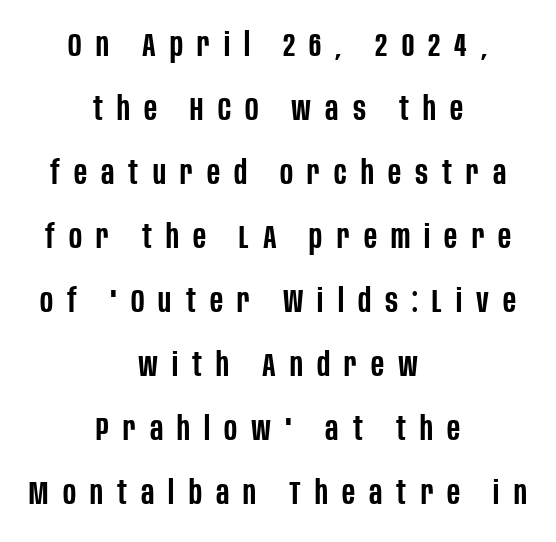
The image shows 33 px semibold, condensed sans-serif type, upright; set centered, loose line spacing (1.94x), unusually wide letter spacing (+0.43 em), not underlined; low stroke contrast and a large x-height.
